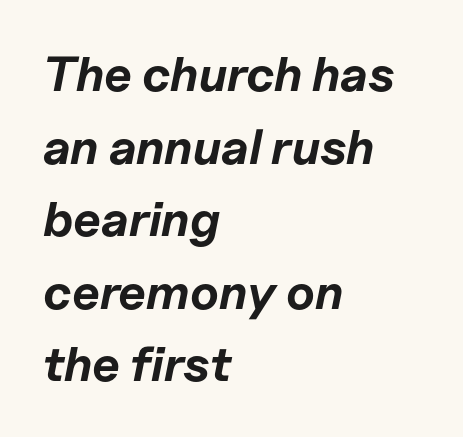
The image shows 49 px bold type, italic (leaning right); set left-aligned, normal line spacing (1.48x), normal letter spacing, not underlined; low stroke contrast and a medium x-height.
